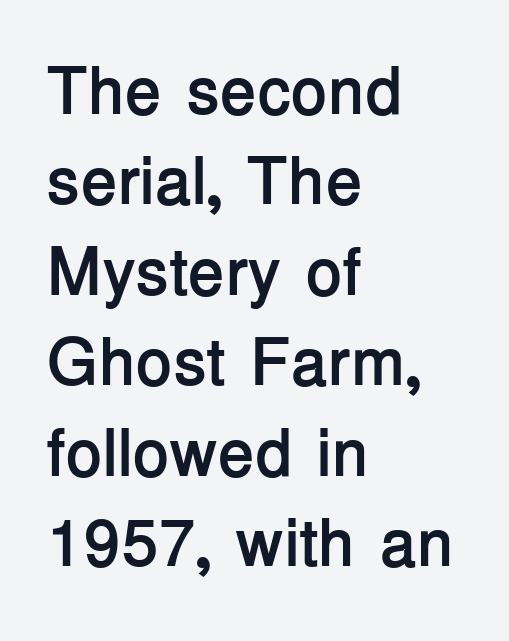
The image shows 67 px semibold sans-serif type, upright; set left-aligned, normal line spacing (1.35x), normal letter spacing, not underlined; low stroke contrast and a medium x-height.
